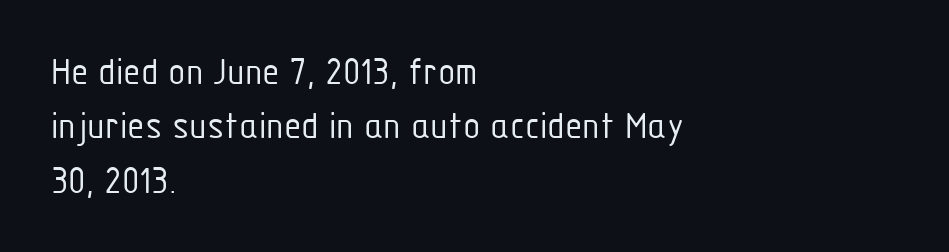
Q: Is the text bold? A: No.
Q: Is the text italic (slanted)? A: No, it is upright.
Q: Is the typeface a serif or a sans-serif typeface? A: Sans-serif.
Q: Is the text underlined? A: No.
Q: How is the paragraph aligned? A: Left-aligned.
Q: Is the spacing between letters normal or unusually wide? A: Normal.
Q: Is the spacing between lines tight, normal or loose? A: Normal.
Q: Width (condensed, normal, or wide)? A: Condensed.
Q: Stroke contrast? A: Low.
Q: x-height? A: Medium.
Q: Monospaced? A: No.
